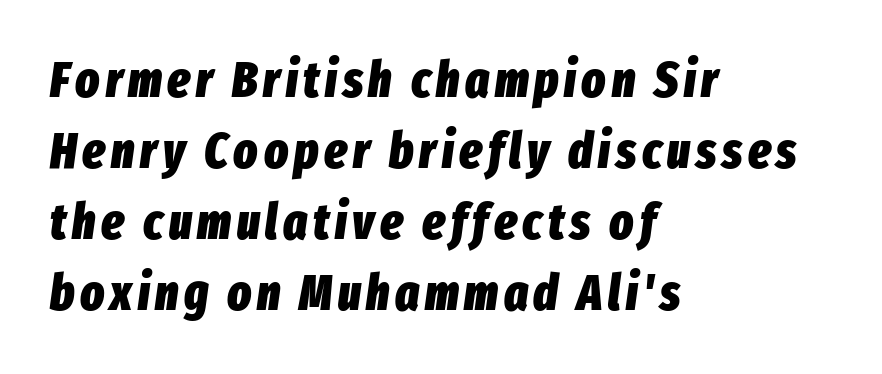
The image shows 50 px heavy, condensed type, italic (leaning right); set left-aligned, normal line spacing (1.42x), not underlined; low stroke contrast and a medium x-height.
